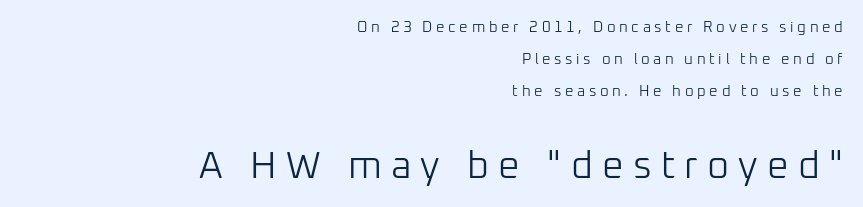
Q: Is the text bold? A: No.
Q: Is the text italic (slanted)? A: No, it is upright.
Q: Is the typeface a serif or a sans-serif typeface? A: Sans-serif.
Q: Is the text underlined? A: No.
Q: How is the paragraph aligned? A: Right-aligned.
Q: Is the spacing between letters normal or unusually wide? A: Unusually wide.
Q: Is the spacing between lines tight, normal or loose? A: Loose.
Q: Which block of text is set in a larger size, the first (top) or the second (bottom)? A: The second (bottom) one.
Q: Width (condensed, normal, or wide)? A: Normal.
Q: Stroke contrast? A: Low.
Q: x-height? A: Medium.
Q: Monospaced? A: No.
